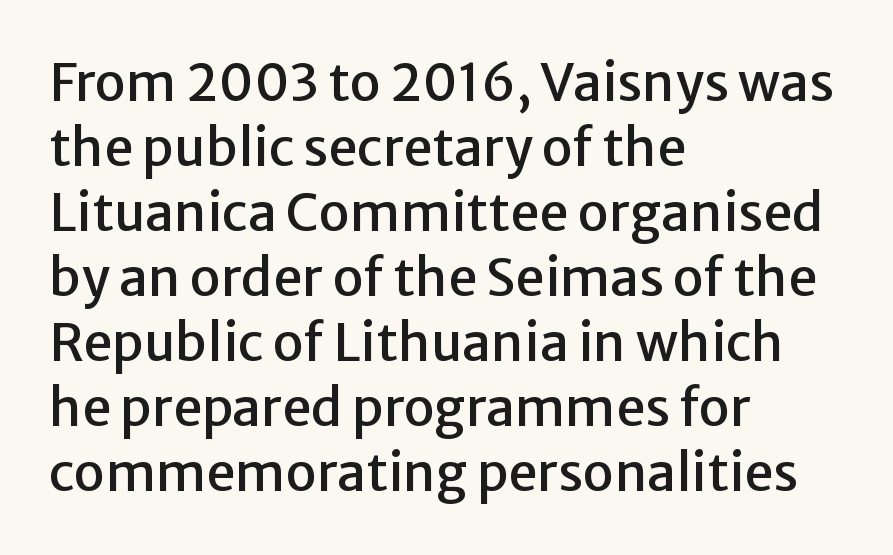
The image shows 52 px sans-serif type, upright; set left-aligned, normal line spacing (1.25x), normal letter spacing, not underlined; low stroke contrast and a medium x-height.
